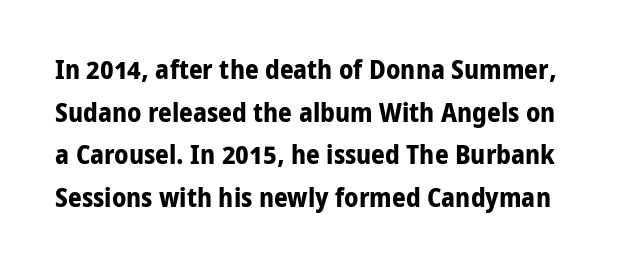
The image shows 27 px bold type, upright; set normal line spacing (1.58x), normal letter spacing, not underlined.
